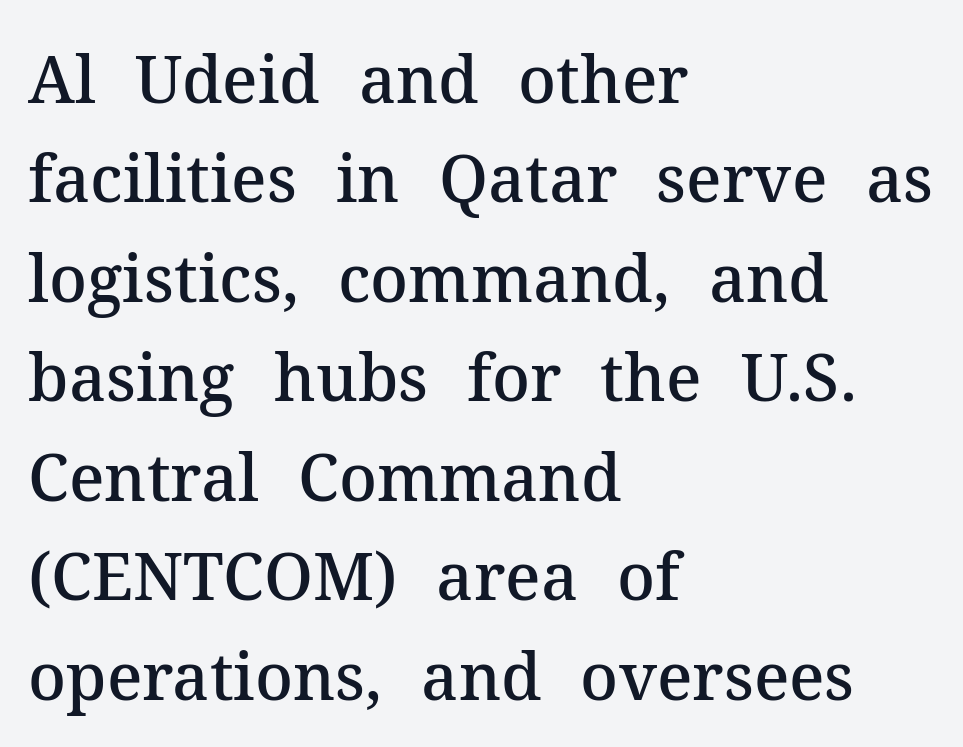
The image shows 65 px semibold serif type, upright; set left-aligned, normal line spacing (1.53x), normal letter spacing, not underlined; medium stroke contrast and a medium x-height.
